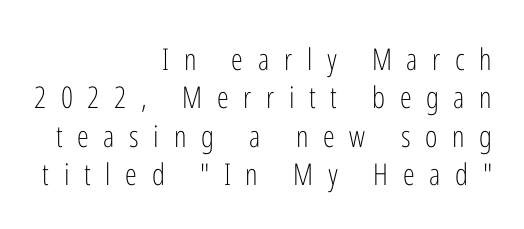
{"serif": "no", "italic": "no", "bold": "no", "weight": "light", "width": "condensed", "stroke_contrast": "low", "x_height": "medium", "monospaced": "no", "underline": "no", "align": "right", "line_spacing": "normal", "line_spacing_ratio": 1.28, "letter_spacing": "wide", "letter_spacing_em": 0.49, "glyph_px": 30}
